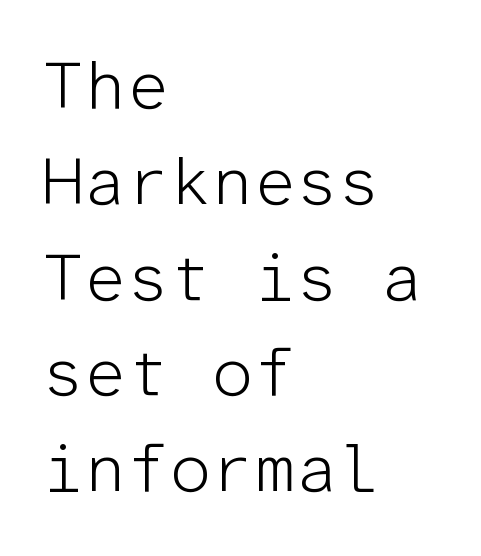
{"serif": "no", "italic": "no", "bold": "no", "weight": "light", "width": "normal", "stroke_contrast": "low", "x_height": "medium", "monospaced": "yes", "underline": "no", "align": "left", "line_spacing": "normal", "line_spacing_ratio": 1.43, "letter_spacing": "normal", "letter_spacing_em": 0.0, "glyph_px": 67}
